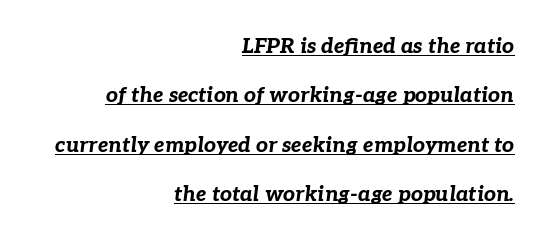
Q: Is the text bold? A: Yes.
Q: Is the text italic (slanted)? A: Yes, it leans right by about 7 degrees.
Q: Is the text underlined? A: Yes.
Q: How is the paragraph aligned? A: Right-aligned.
Q: Is the spacing between letters normal or unusually wide? A: Normal.
Q: Is the spacing between lines tight, normal or loose? A: Loose.
